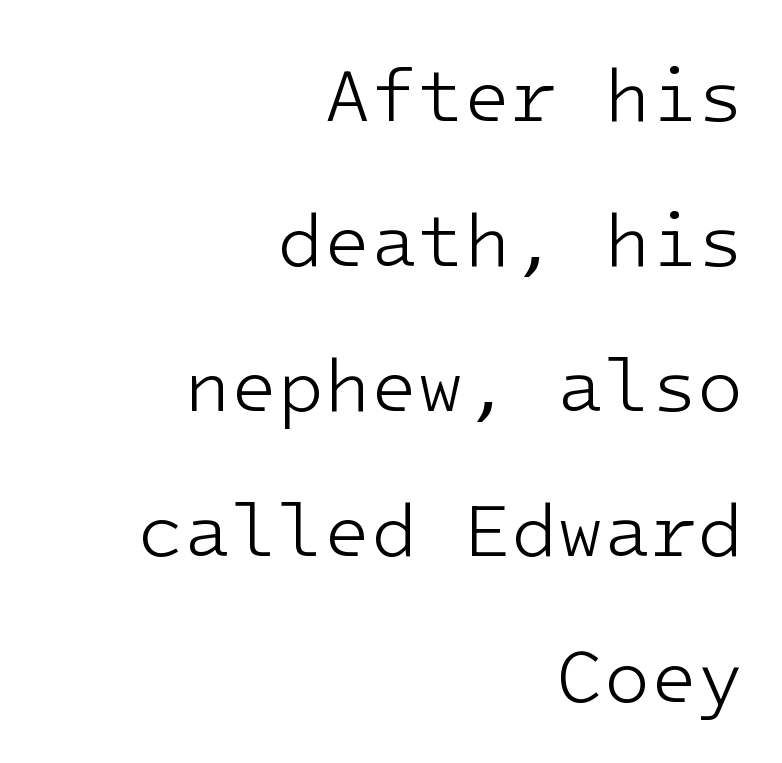
{"serif": "no", "italic": "no", "bold": "no", "weight": "light", "width": "normal", "stroke_contrast": "low", "x_height": "medium", "monospaced": "yes", "underline": "no", "align": "right", "line_spacing": "loose", "line_spacing_ratio": 1.91, "letter_spacing": "normal", "letter_spacing_em": 0.0, "glyph_px": 76}
